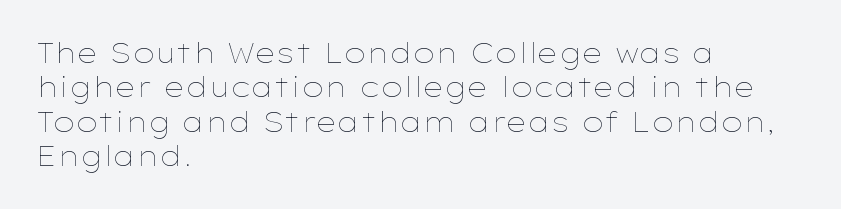
The image shows 27 px text type, upright; set left-aligned, normal line spacing (1.27x), normal letter spacing, not underlined.
